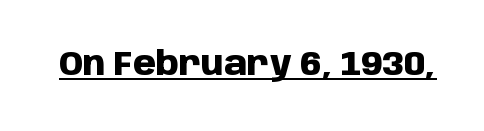
{"serif": "no", "italic": "no", "bold": "yes", "weight": "heavy", "width": "normal", "stroke_contrast": "low", "x_height": "large", "monospaced": "no", "underline": "yes", "letter_spacing": "normal", "letter_spacing_em": 0.0, "glyph_px": 33}
